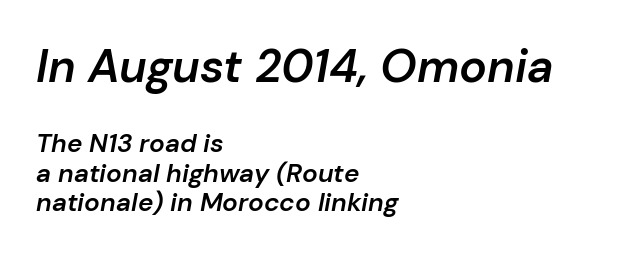
The image shows 46 px semibold type, italic (leaning right); set left-aligned, tight line spacing (1.15x), normal letter spacing, not underlined; the first (top) block is 1.77x larger; low stroke contrast and a medium x-height.
